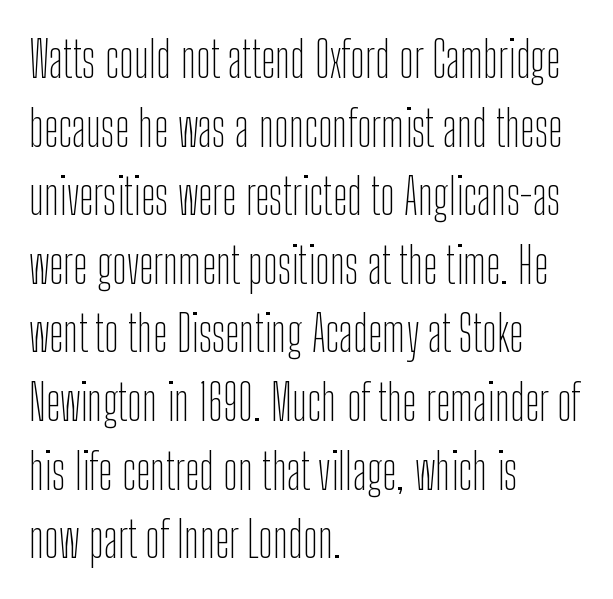
The image shows 49 px thin, condensed sans-serif type, upright; set left-aligned, normal line spacing (1.4x), normal letter spacing, not underlined; low stroke contrast and a medium x-height.
